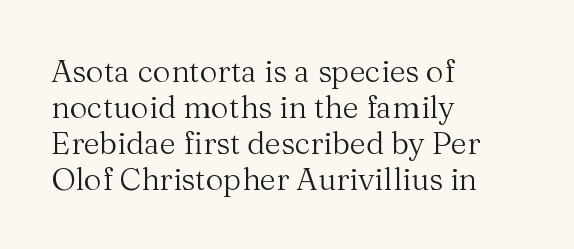
The passage is arranged the way most books set body copy — flush left. The weight would be labelled regular, book, light, or lighter still. Glyph-to-glyph distance matches everyday printed text. This is roman type, the default non-slanted kind.
